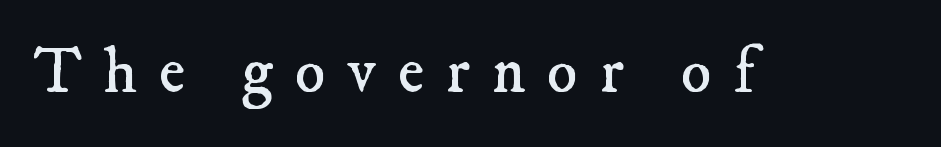
Q: Is the text bold? A: No.
Q: Is the typeface a serif or a sans-serif typeface? A: Serif.
Q: Is the text underlined? A: No.
Q: Is the spacing between letters normal or unusually wide? A: Unusually wide.
Q: Width (condensed, normal, or wide)? A: Normal.
Q: Stroke contrast? A: Low.
Q: x-height? A: Small.
Q: Monospaced? A: No.
